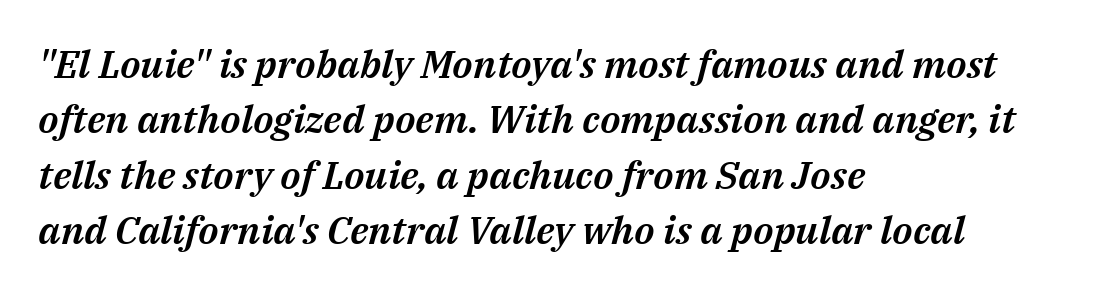
Emphasis-style slanted type is in use. Is this a fixed-width face? No — the glyphs have proportional, varying widths. Plain, unruled lines of type. Reading down the column, the eye jumps a familiar distance to each next line.
